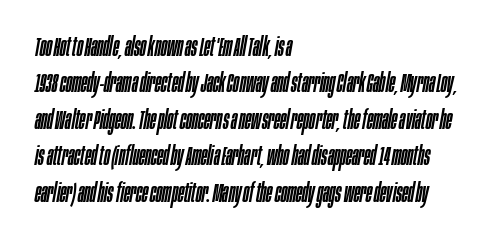
Q: Is the text italic (slanted)? A: Yes, it leans right by about 10 degrees.
Q: Is the text underlined? A: No.
Q: How is the paragraph aligned? A: Left-aligned.
Q: Is the spacing between letters normal or unusually wide? A: Normal.
Q: Is the spacing between lines tight, normal or loose? A: Normal.
